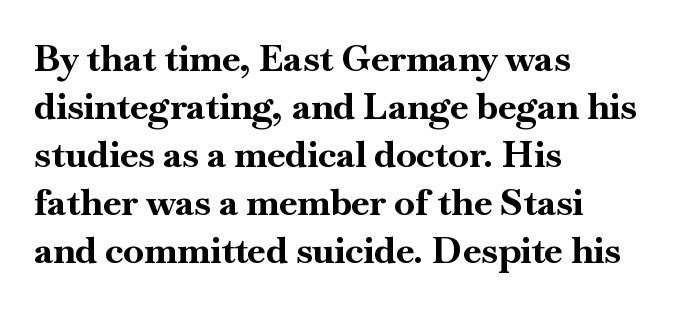
Reading down the column, the eye jumps a familiar distance to each next line. This sample uses plain, unmodified letter spacing. This sample uses a serif face. Notice how the stems are strictly vertical — no italics here.
